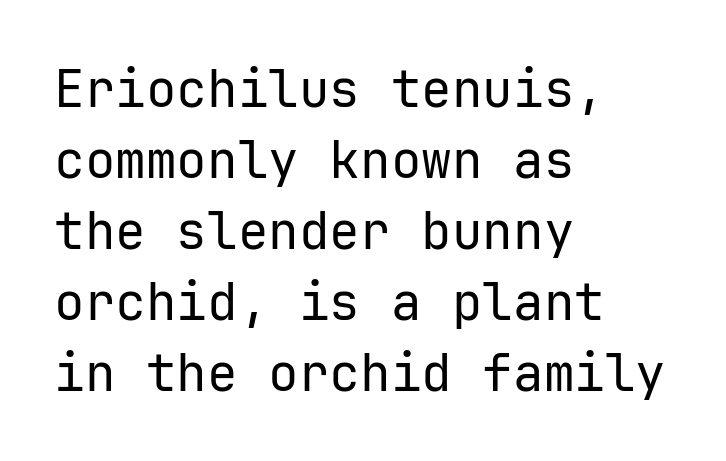
The rendering uses a moderate line-height, typical for paragraphs. The rendering uses typewriter-style spacing with identical character cells. The passage shown is typeset with a sans-serif family. Descender tails drop into unmarked territory. Compared with a centered layout, this one pins lines to the left instead.
